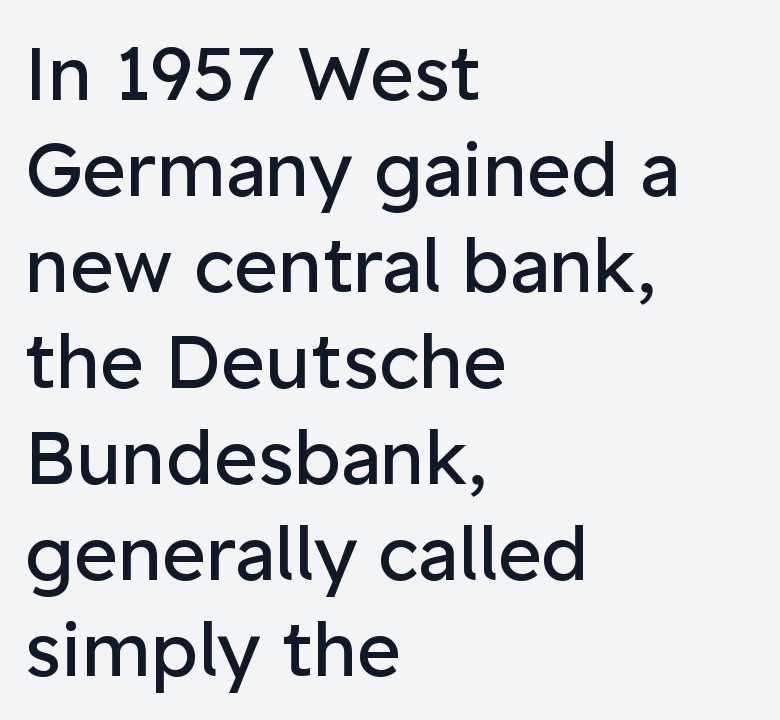
Vertical spacing — default. You could not count columns in this text — the font is proportionally spaced. The type family on display is of the sans-serif kind. The characters are drawn with everyday or finer stroke widths.
